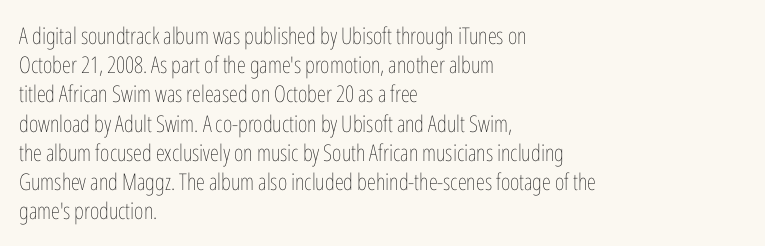
{"italic": "no", "bold": "no", "underline": "no", "align": "left", "line_spacing": "normal", "line_spacing_ratio": 1.27, "letter_spacing": "normal", "letter_spacing_em": 0.0, "glyph_px": 23}
